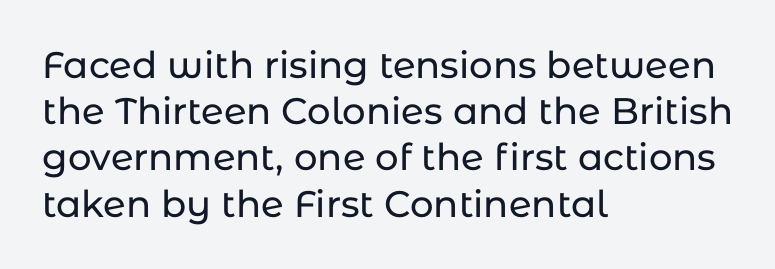
Q: Is the text italic (slanted)? A: No, it is upright.
Q: Is the typeface a serif or a sans-serif typeface? A: Sans-serif.
Q: Is the text underlined? A: No.
Q: How is the paragraph aligned? A: Left-aligned.
Q: Is the spacing between letters normal or unusually wide? A: Normal.
Q: Is the spacing between lines tight, normal or loose? A: Normal.
Q: Width (condensed, normal, or wide)? A: Normal.
Q: Stroke contrast? A: Low.
Q: x-height? A: Medium.
Q: Monospaced? A: No.
